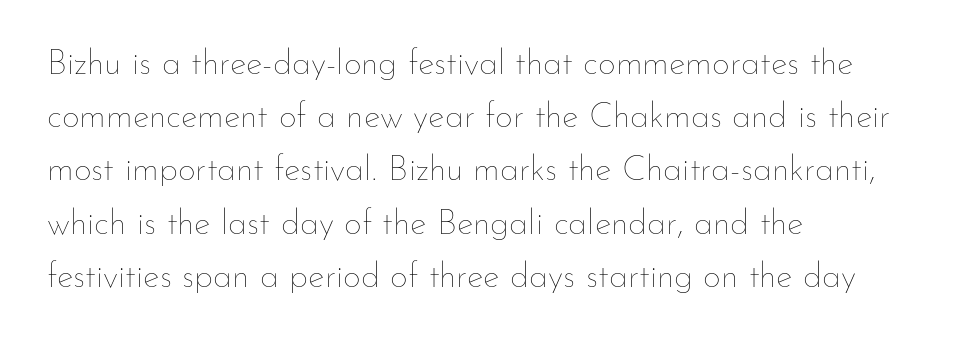
The image shows 35 px thin type, upright; set left-aligned, normal line spacing (1.52x), normal letter spacing, not underlined; low stroke contrast and a small x-height.
